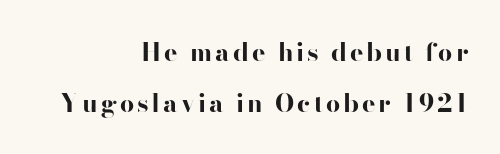
{"italic": "no", "bold": "yes", "underline": "no", "align": "right", "line_spacing": "loose", "line_spacing_ratio": 2.04, "glyph_px": 25}
